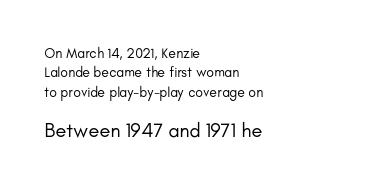
{"italic": "no", "bold": "no", "underline": "no", "align": "left", "line_spacing": "normal", "line_spacing_ratio": 1.38, "letter_spacing": "normal", "letter_spacing_em": 0.0, "larger_block": "second", "size_ratio": 1.43, "glyph_px": 20}
